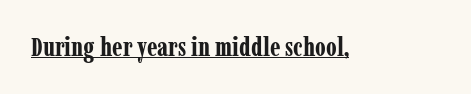
{"italic": "no", "bold": "yes", "underline": "yes", "letter_spacing": "normal", "letter_spacing_em": 0.0, "glyph_px": 26}
